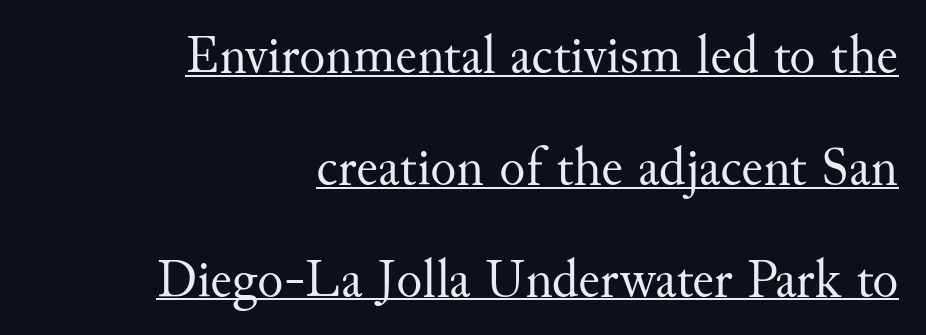
The image shows 54 px regular-weight serif type, upright; set right-aligned, loose line spacing (2.07x), normal letter spacing, underlined; medium stroke contrast and a small x-height.
